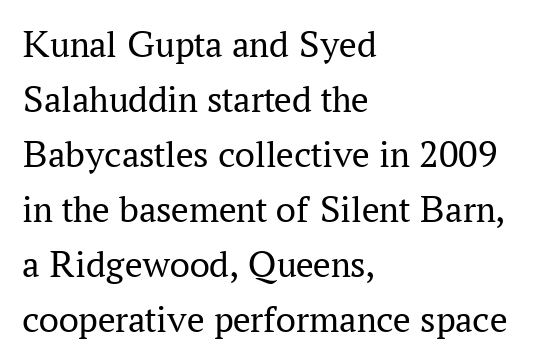
{"serif": "yes", "italic": "no", "bold": "no", "weight": "regular", "width": "normal", "stroke_contrast": "medium", "x_height": "medium", "monospaced": "no", "underline": "no", "align": "left", "line_spacing": "normal", "line_spacing_ratio": 1.41, "letter_spacing": "normal", "letter_spacing_em": 0.0, "glyph_px": 39}
